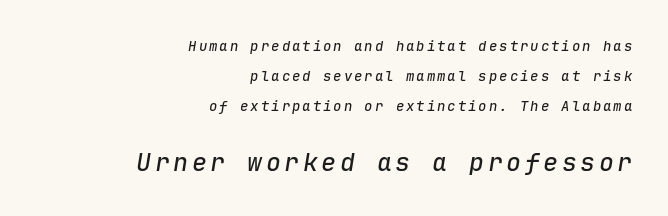
{"italic": "yes", "lean": "right", "slant_degrees": 9, "underline": "no", "align": "right", "line_spacing": "loose", "line_spacing_ratio": 2.13, "larger_block": "second", "size_ratio": 1.79, "glyph_px": 25}
